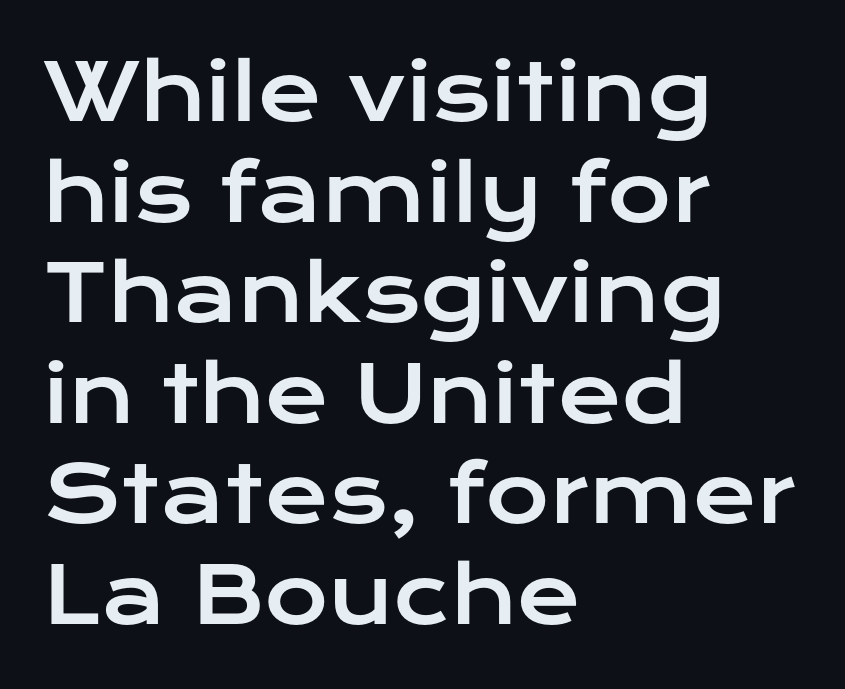
Q: Is the text italic (slanted)? A: No, it is upright.
Q: Is the typeface a serif or a sans-serif typeface? A: Sans-serif.
Q: Is the text underlined? A: No.
Q: How is the paragraph aligned? A: Left-aligned.
Q: Is the spacing between letters normal or unusually wide? A: Normal.
Q: Is the spacing between lines tight, normal or loose? A: Normal.
Q: Width (condensed, normal, or wide)? A: Wide.
Q: Stroke contrast? A: Low.
Q: x-height? A: Medium.
Q: Monospaced? A: No.
